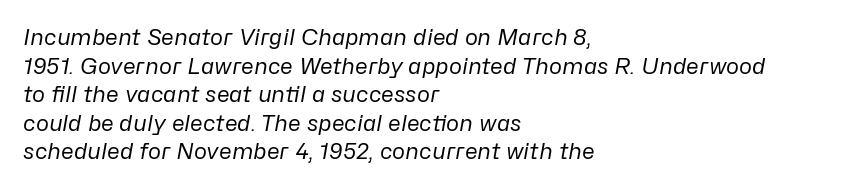
Q: Is the text bold? A: No.
Q: Is the text italic (slanted)? A: Yes, it leans right by about 10 degrees.
Q: Is the text underlined? A: No.
Q: How is the paragraph aligned? A: Left-aligned.
Q: Is the spacing between letters normal or unusually wide? A: Normal.
Q: Is the spacing between lines tight, normal or loose? A: Normal.
